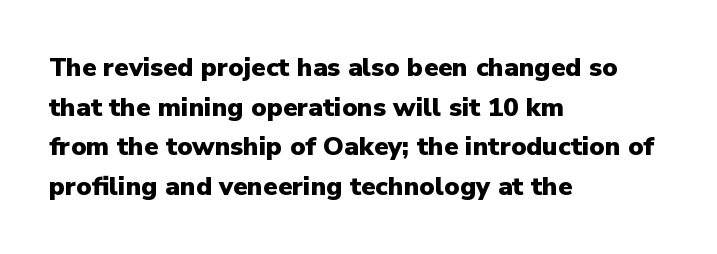
The image shows 26 px bold type, upright; set left-aligned, normal line spacing (1.52x), normal letter spacing, not underlined.
